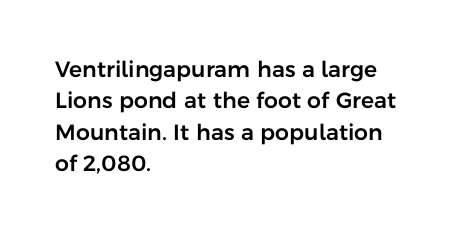
{"italic": "no", "underline": "no", "align": "left", "line_spacing": "normal", "line_spacing_ratio": 1.43, "letter_spacing": "normal", "letter_spacing_em": 0.0, "glyph_px": 22}
